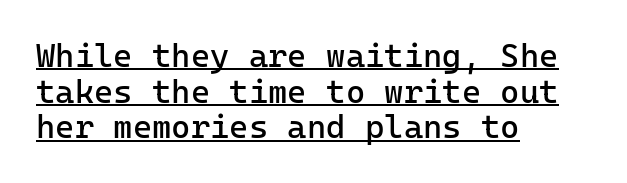
{"serif": "no", "italic": "no", "bold": "no", "weight": "regular", "width": "normal", "stroke_contrast": "low", "x_height": "medium", "monospaced": "yes", "underline": "yes", "align": "left", "line_spacing": "tight", "line_spacing_ratio": 1.08, "letter_spacing": "normal", "letter_spacing_em": 0.0, "glyph_px": 33}
